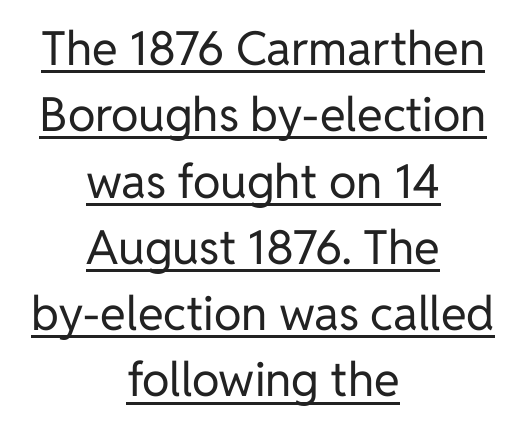
The image shows 47 px regular-weight sans-serif type, upright; set centered, normal line spacing (1.41x), normal letter spacing, underlined; low stroke contrast and a medium x-height.
